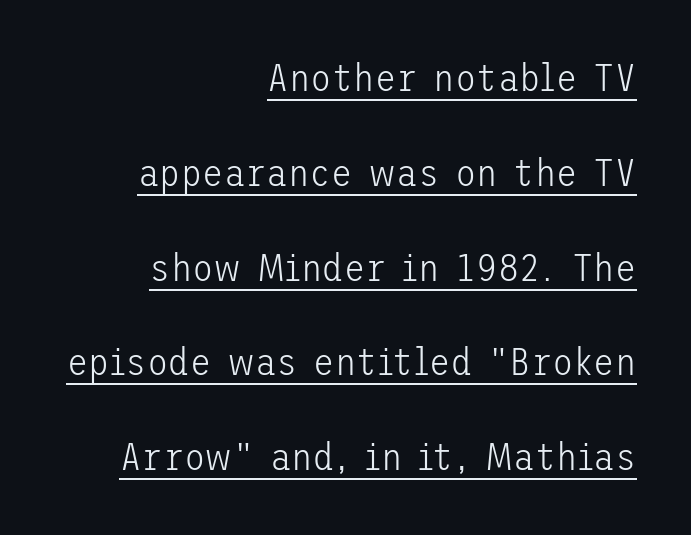
The image shows 39 px light sans-serif type, upright; set right-aligned, loose line spacing (2.43x), normal letter spacing, underlined; low stroke contrast and a medium x-height.
